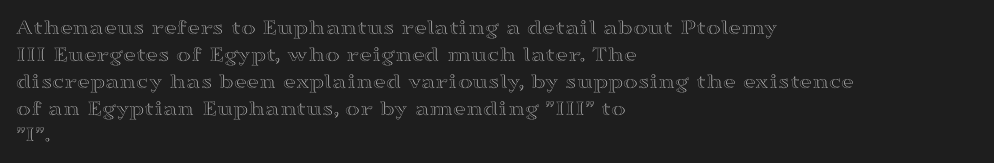
Q: Is the text italic (slanted)? A: No, it is upright.
Q: Is the text underlined? A: No.
Q: How is the paragraph aligned? A: Left-aligned.
Q: Is the spacing between letters normal or unusually wide? A: Normal.
